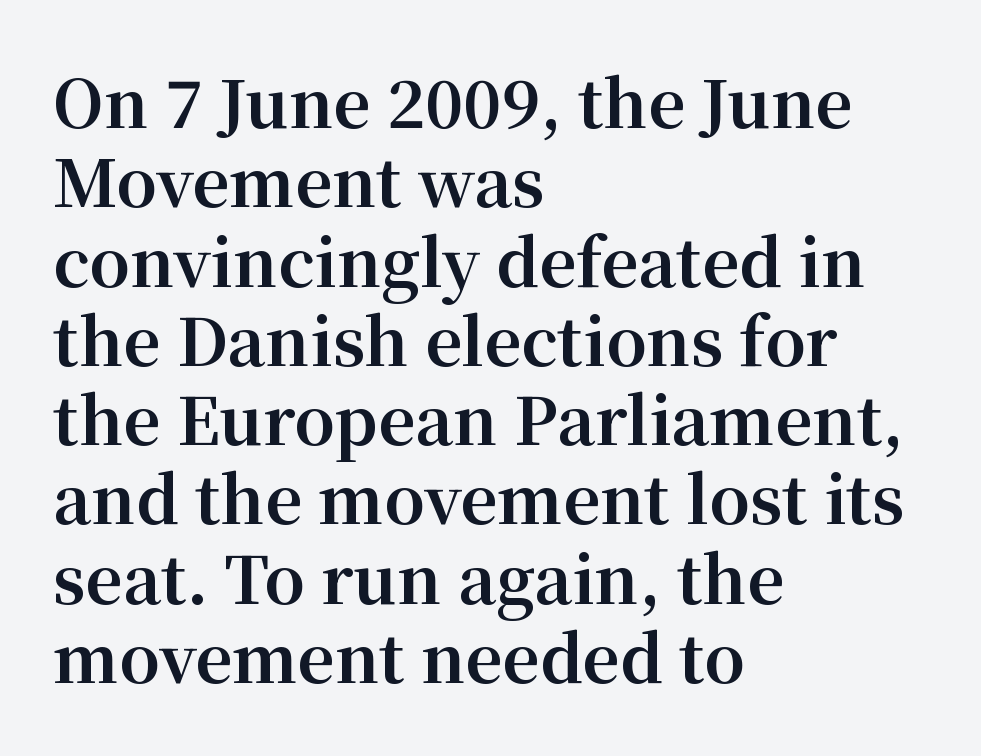
Q: Is the text bold? A: Yes.
Q: Is the text italic (slanted)? A: No, it is upright.
Q: Is the typeface a serif or a sans-serif typeface? A: Serif.
Q: Is the text underlined? A: No.
Q: How is the paragraph aligned? A: Left-aligned.
Q: Is the spacing between letters normal or unusually wide? A: Normal.
Q: Width (condensed, normal, or wide)? A: Normal.
Q: Stroke contrast? A: Medium.
Q: x-height? A: Medium.
Q: Monospaced? A: No.
